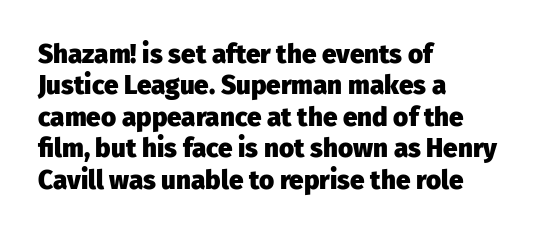
The image shows 26 px bold type, upright; set left-aligned, line spacing 1.21x, normal letter spacing, not underlined.
